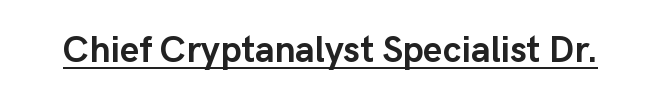
{"serif": "no", "italic": "no", "bold": "yes", "weight": "semibold", "width": "normal", "stroke_contrast": "low", "x_height": "medium", "monospaced": "no", "underline": "yes", "letter_spacing": "normal", "letter_spacing_em": 0.0, "glyph_px": 37}
